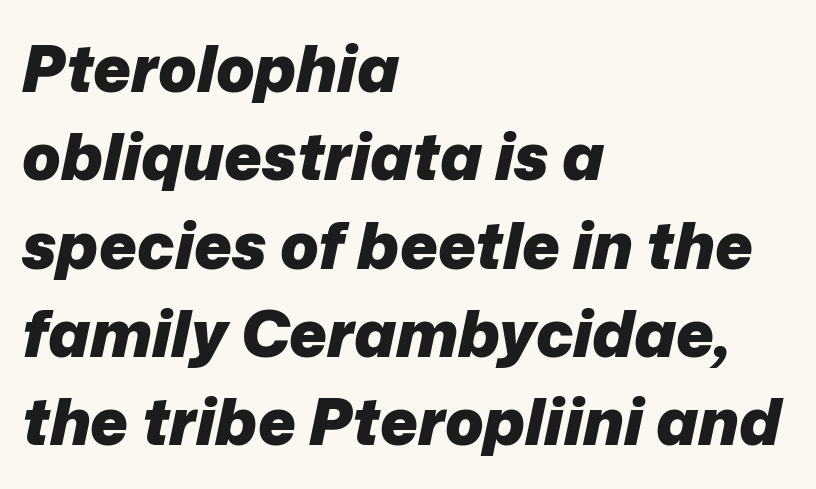
{"italic": "yes", "lean": "right", "slant_degrees": 12, "bold": "yes", "weight": "heavy", "width": "normal", "stroke_contrast": "low", "x_height": "medium", "monospaced": "no", "underline": "no", "align": "left", "line_spacing": "normal", "line_spacing_ratio": 1.38, "letter_spacing": "normal", "letter_spacing_em": 0.0, "glyph_px": 64}
